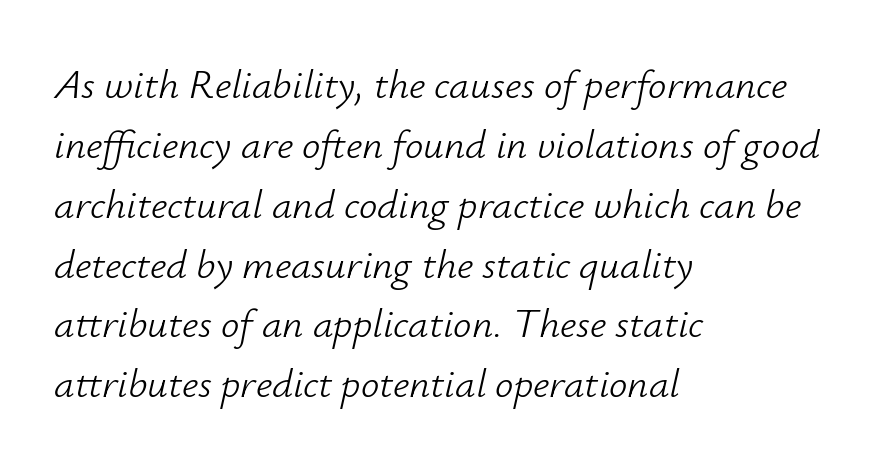
A typesetter would call this proportional, since set widths differ per character. This sample is left-justified, so line endings fall wherever the words run out. Tracking value appears to be zero — textbook default spacing. Nobody drew a line under any word here.
